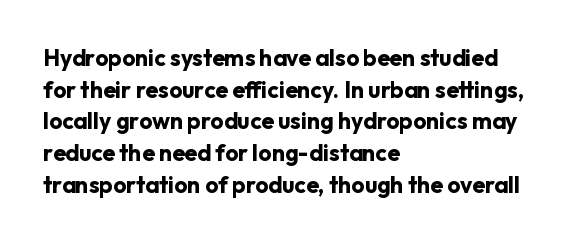
Q: Is the text bold? A: Yes.
Q: Is the text italic (slanted)? A: No, it is upright.
Q: Is the text underlined? A: No.
Q: How is the paragraph aligned? A: Left-aligned.
Q: Is the spacing between letters normal or unusually wide? A: Normal.
Q: Is the spacing between lines tight, normal or loose? A: Normal.
